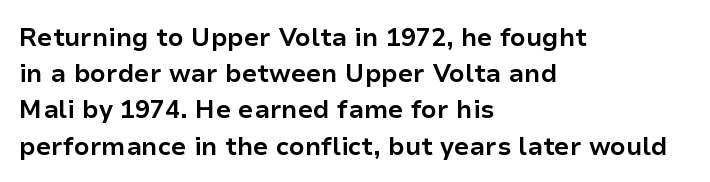
Typesetter's note: full bold, strokes at maximum text heaviness. Rendered with straight, roman letterforms. The line-height multiplier appears to be the usual default. Words appear dense and cohesive because spacing is normal. A student would call this left alignment; a typographer would say flush left, rag right. The baseline area is clear.
